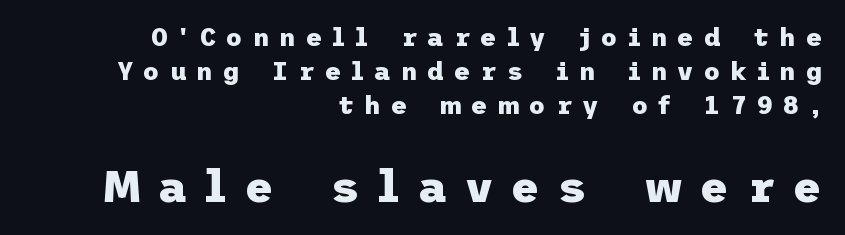
Q: Is the text bold? A: Yes.
Q: Is the text italic (slanted)? A: No, it is upright.
Q: Is the typeface a serif or a sans-serif typeface? A: Sans-serif.
Q: Is the text underlined? A: No.
Q: How is the paragraph aligned? A: Right-aligned.
Q: Is the spacing between letters normal or unusually wide? A: Unusually wide.
Q: Is the spacing between lines tight, normal or loose? A: Normal.
Q: Which block of text is set in a larger size, the first (top) or the second (bottom)? A: The second (bottom) one.
Q: Width (condensed, normal, or wide)? A: Normal.
Q: Stroke contrast? A: Low.
Q: x-height? A: Medium.
